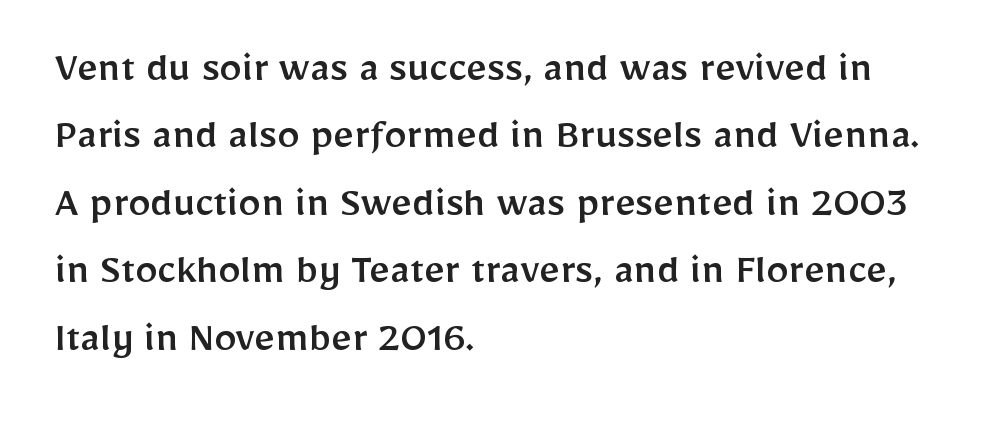
{"serif": "no", "italic": "no", "width": "normal", "stroke_contrast": "low", "x_height": "medium", "monospaced": "no", "underline": "no", "align": "left", "line_spacing": "normal", "line_spacing_ratio": 1.5, "letter_spacing": "normal", "letter_spacing_em": 0.0, "glyph_px": 45}
